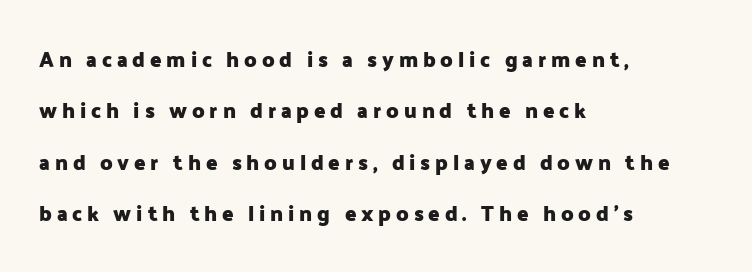
{"italic": "no", "bold": "yes", "underline": "no", "align": "left", "line_spacing": "loose", "line_spacing_ratio": 2.45, "letter_spacing": "wide", "letter_spacing_em": 0.23, "glyph_px": 21}
